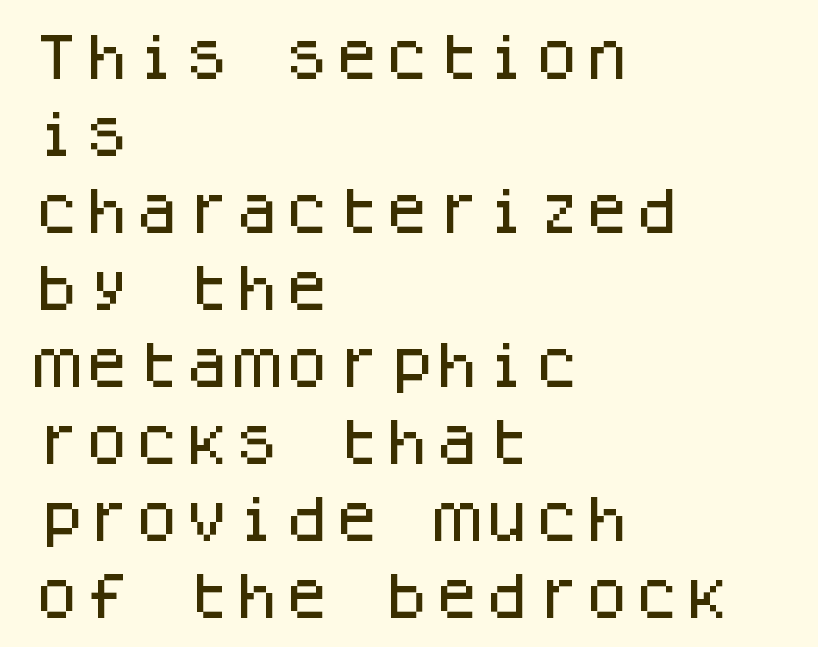
Words float on clear page, feet unadorned. Think of a typewriter: that constant character pitch is what you see here. Tracking here is standard; glyphs follow each other at the usual distance. Does the leading feel generous? No, just average. Which margin do the lines hug? The left one — the right edge is uneven. Nope, not italic — everything's standing straight.
